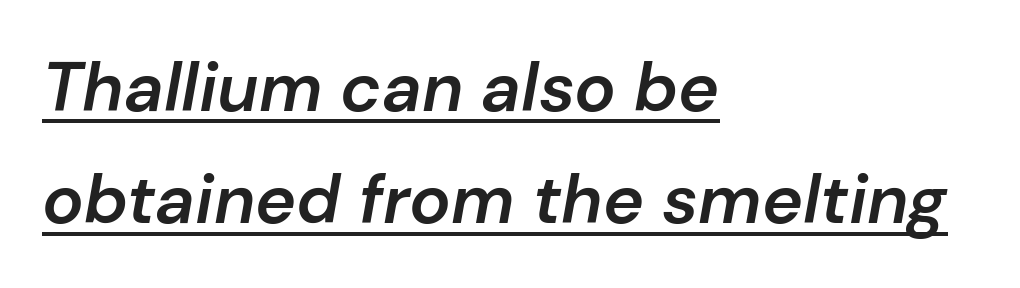
{"italic": "yes", "lean": "right", "slant_degrees": 10, "bold": "semi", "weight": "semibold", "width": "normal", "stroke_contrast": "low", "x_height": "medium", "monospaced": "no", "underline": "yes", "align": "left", "line_spacing": "normal", "line_spacing_ratio": 1.63, "letter_spacing": "normal", "letter_spacing_em": 0.0, "glyph_px": 69}
